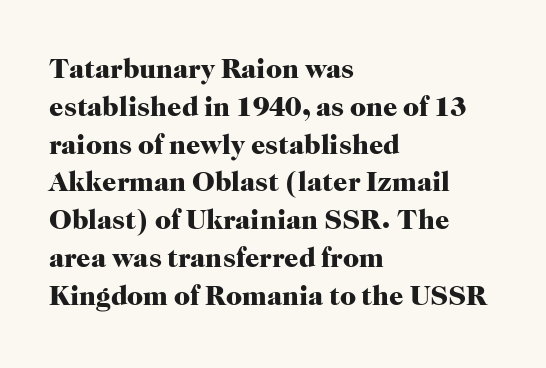
Q: Is the text bold? A: Yes.
Q: Is the text italic (slanted)? A: No, it is upright.
Q: Is the typeface a serif or a sans-serif typeface? A: Serif.
Q: Is the text underlined? A: No.
Q: How is the paragraph aligned? A: Left-aligned.
Q: Is the spacing between letters normal or unusually wide? A: Normal.
Q: Is the spacing between lines tight, normal or loose? A: Normal.
Q: Width (condensed, normal, or wide)? A: Normal.
Q: Stroke contrast? A: High.
Q: x-height? A: Medium.
Q: Monospaced? A: No.
